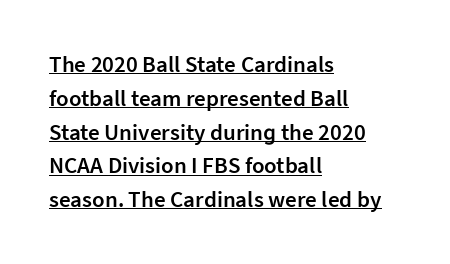
The image shows 23 px text type, upright; set left-aligned, normal line spacing (1.47x), normal letter spacing, underlined.
